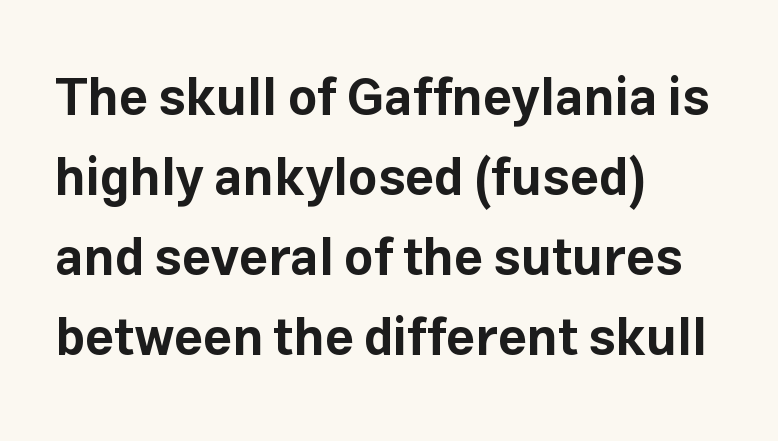
The image shows 51 px bold sans-serif type, upright; set left-aligned, normal line spacing (1.57x), normal letter spacing, not underlined; low stroke contrast and a medium x-height.
